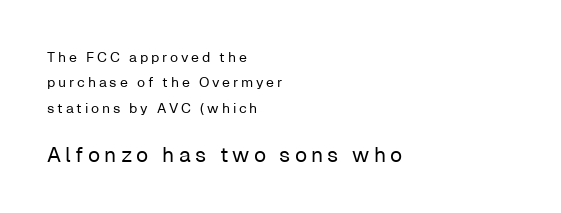
Underlining? Definitely not there. Posture: vertical. Leftover space on each line is placed entirely after the last word. A quiet, ordinary-to-light weight characterises the typeface. Display-style spreading of the glyphs; the letterfit is very open. Visually, the bottom section dominates because its glyphs are scaled up.
